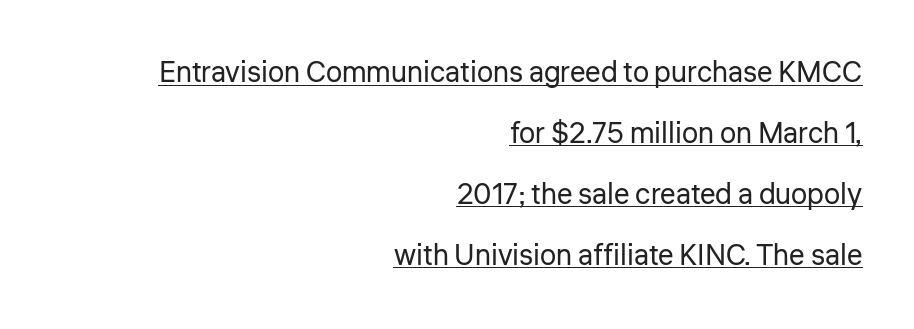
Q: Is the text bold? A: No.
Q: Is the text italic (slanted)? A: No, it is upright.
Q: Is the typeface a serif or a sans-serif typeface? A: Sans-serif.
Q: Is the text underlined? A: Yes.
Q: How is the paragraph aligned? A: Right-aligned.
Q: Is the spacing between letters normal or unusually wide? A: Normal.
Q: Is the spacing between lines tight, normal or loose? A: Loose.
Q: Width (condensed, normal, or wide)? A: Normal.
Q: Stroke contrast? A: Low.
Q: x-height? A: Medium.
Q: Monospaced? A: No.
